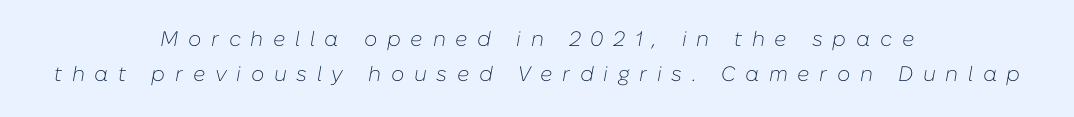
{"italic": "yes", "lean": "right", "slant_degrees": 10, "bold": "no", "underline": "no", "align": "center", "line_spacing": "normal", "line_spacing_ratio": 1.69, "letter_spacing": "wide", "letter_spacing_em": 0.46, "glyph_px": 21}
